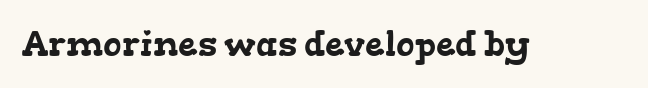
The image shows 35 px wide serif type; set normal letter spacing, not underlined; low stroke contrast and a medium x-height.
